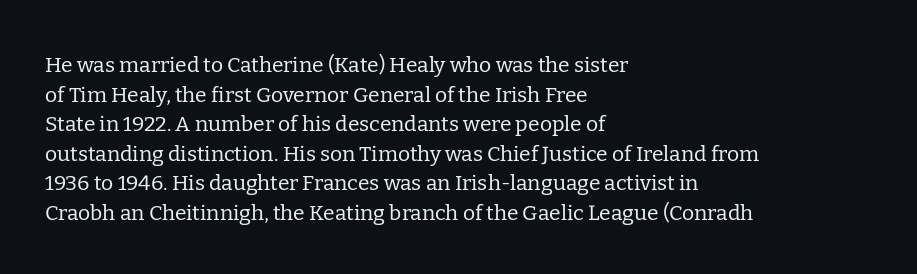
The image shows 21 px text type, upright; set left-aligned, normal line spacing (1.41x), normal letter spacing, not underlined.
